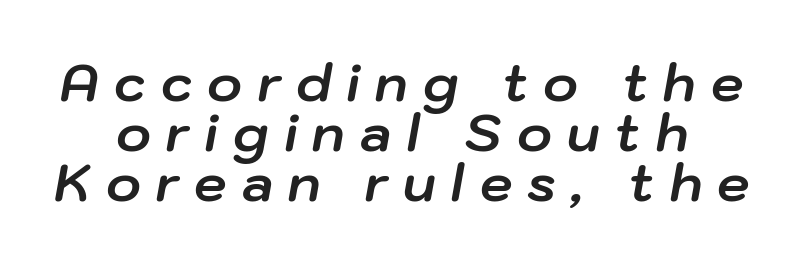
Does extra space separate the letters? Yes, quite a lot of it. The whole block is typeset with a tilt. Successive baselines arrive quickly, one right under another. Anything drawn beneath the words? Only blank space.
